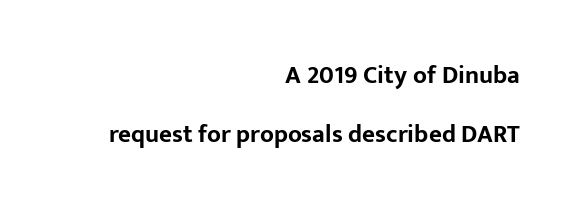
{"italic": "no", "bold": "yes", "underline": "no", "align": "right", "line_spacing": "loose", "line_spacing_ratio": 2.37, "letter_spacing": "normal", "letter_spacing_em": 0.0, "glyph_px": 25}
